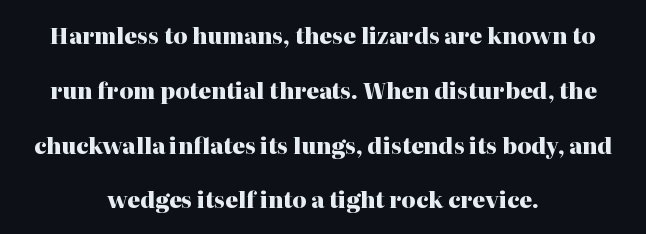
{"italic": "no", "bold": "yes", "underline": "no", "align": "center", "line_spacing": "loose", "line_spacing_ratio": 2.49, "letter_spacing": "normal", "letter_spacing_em": 0.0, "glyph_px": 22}
